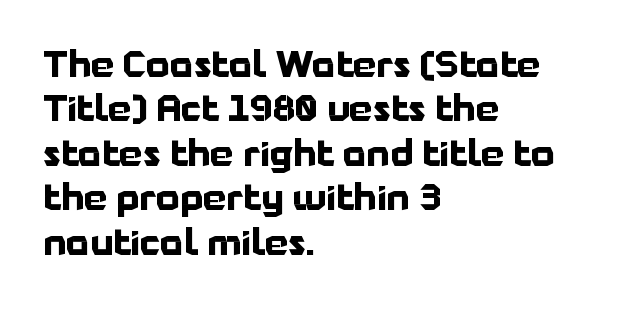
Do the characters align in a grid? No, the font is proportional. Casual observation: everything's shoved over to the left. Tracking here is standard; glyphs follow each other at the usual distance. What weight is shown? A full bold with thick strokes. Words float on clear page, feet unadorned. Italic? Not at all — the glyphs are vertical.
